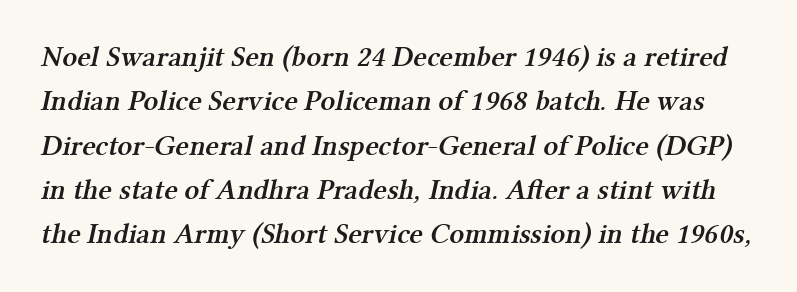
{"serif": "yes", "bold": "semi", "weight": "semibold", "width": "normal", "stroke_contrast": "medium", "x_height": "medium", "monospaced": "no", "underline": "no", "line_spacing": "normal", "line_spacing_ratio": 1.53, "letter_spacing": "normal", "letter_spacing_em": 0.0, "glyph_px": 29}
